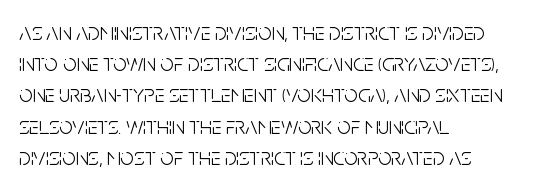
The ragged edge is on the right, which tells us the setting is flush left. The passage shown is not underscored anywhere. These lines were composed using upright roman letters. This sample uses plain, unmodified letter spacing. Reading down the column, the eye jumps a familiar distance to each next line.
